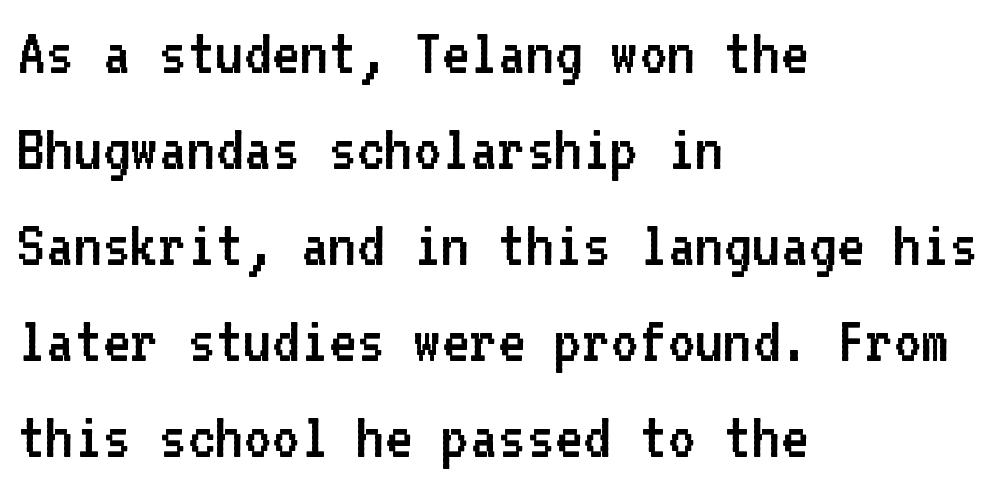
Each row of text sits above clean, open space. Interline gaps are of average width in this sample. In terms of letterform style, serifs are entirely absent. The rendering uses typewriter-style spacing with identical character cells.
